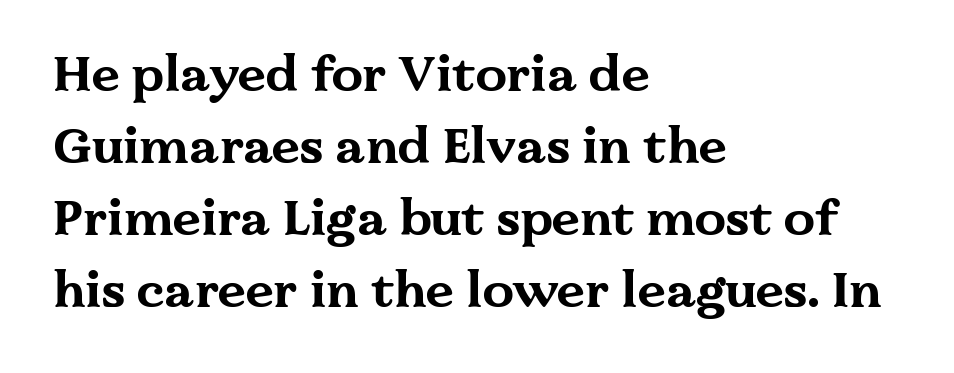
Q: Is the text bold? A: Yes.
Q: Is the text italic (slanted)? A: No, it is upright.
Q: Is the typeface a serif or a sans-serif typeface? A: Serif.
Q: Is the text underlined? A: No.
Q: How is the paragraph aligned? A: Left-aligned.
Q: Is the spacing between letters normal or unusually wide? A: Normal.
Q: Is the spacing between lines tight, normal or loose? A: Normal.
Q: Width (condensed, normal, or wide)? A: Wide.
Q: Stroke contrast? A: Medium.
Q: x-height? A: Medium.
Q: Monospaced? A: No.
